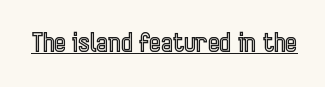
Q: Is the text italic (slanted)? A: No, it is upright.
Q: Is the text underlined? A: Yes.
Q: Is the spacing between letters normal or unusually wide? A: Normal.
